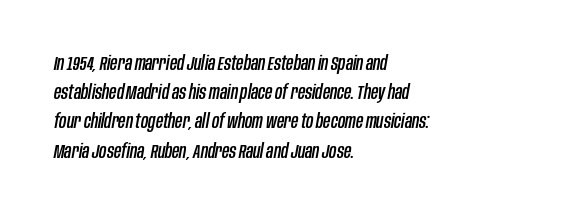
The image shows 20 px text type, italic (leaning right); set left-aligned, normal line spacing (1.46x), normal letter spacing, not underlined.
